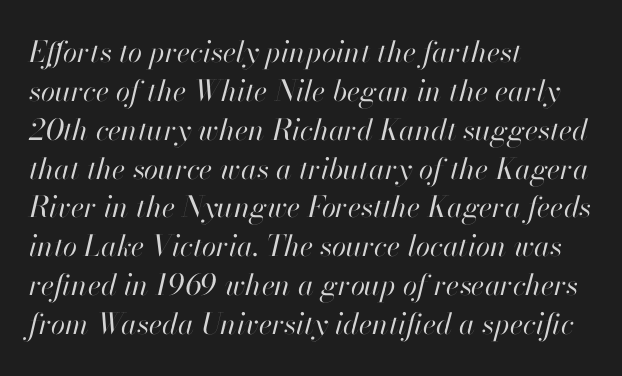
The image shows 29 px regular-weight type, italic (leaning right); set left-aligned, normal line spacing (1.34x), normal letter spacing, not underlined; high stroke contrast and a small x-height.
